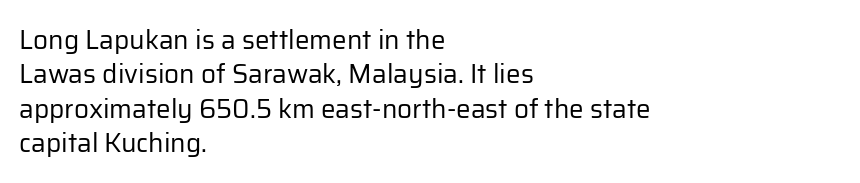
Leftover space on each line is placed entirely after the last word. Notice how the stems are strictly vertical — no italics here. The rendering uses a moderate line-height, typical for paragraphs. Underlining? Definitely not there. A light-to-regular cut is what we see here.
